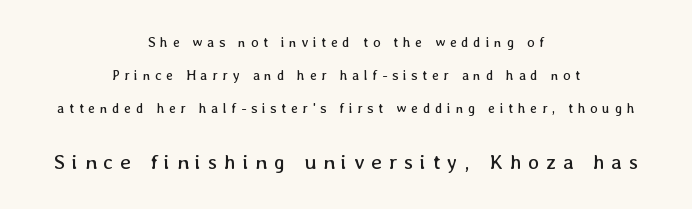
The image shows 21 px text type, upright; set centered, loose line spacing (2.35x), unusually wide letter spacing (+0.32 em), not underlined; the second (bottom) block is 1.5x larger.
